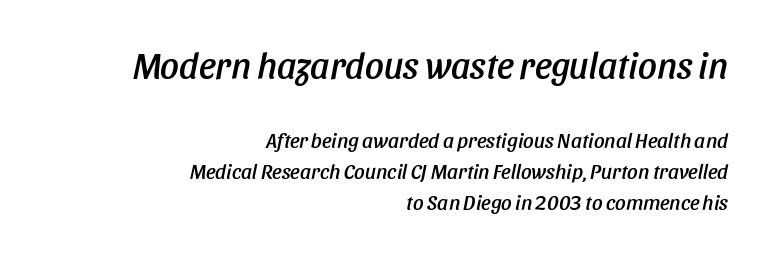
Posture: slanted. The rendering uses a moderate line-height, typical for paragraphs. These lines are set flush right with a ragged left edge. Type without underlining. Is this a fixed-width face? No — the glyphs have proportional, varying widths. Nothing unusual about the tracking: characters are spaced as the font intends.
